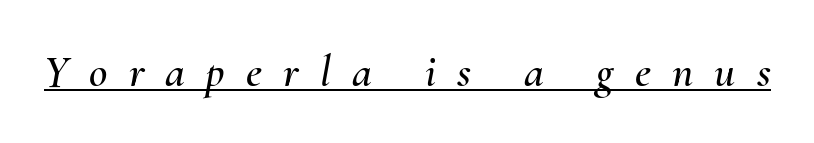
Note the varied advance widths — an 'i' is clearly narrower than an 'm'. A typesetter would call this heavily tracked-out type. Emphasis-style slanted type is in use. The passage shown is underscored from start to finish.
